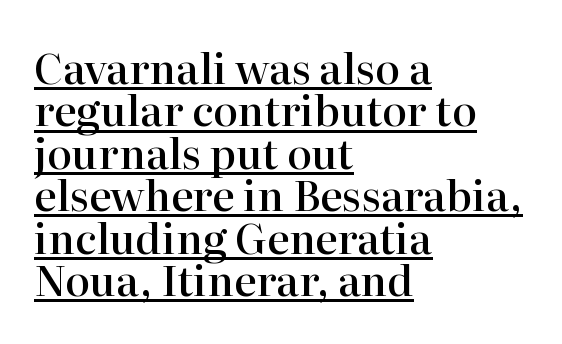
The image shows 42 px semibold serif type, upright; set left-aligned, tight line spacing (1.01x), normal letter spacing, underlined; high stroke contrast and a medium x-height.
